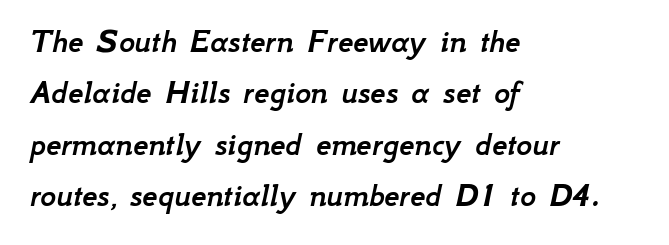
The leading is moderate, giving the passage an even texture. Nothing unusual about the tracking: characters are spaced as the font intends. A bare baseline throughout the passage. The rendering applies a slant to the glyphs. The rendering uses natural spacing where letterforms have individual widths. Does the copy run flush right? No — it runs flush left.
